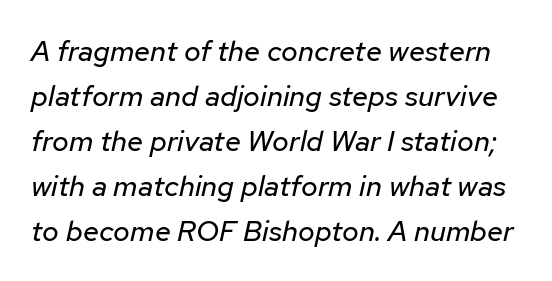
The image shows 29 px regular-weight type, italic (leaning right); set normal line spacing (1.55x), normal letter spacing, not underlined; low stroke contrast and a medium x-height.
